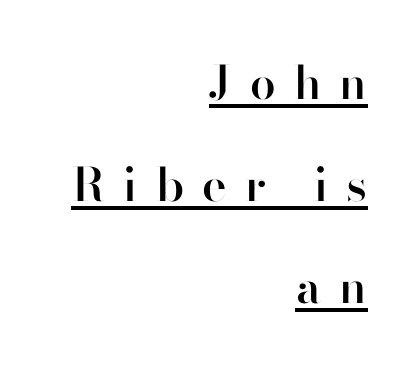
Reading down the column, the eye jumps a long way to each next line. The lettering is marked with a stroke running underneath it. Serifs: no, the terminals of the letterforms are clean. Nope, not italic — everything's standing straight.
